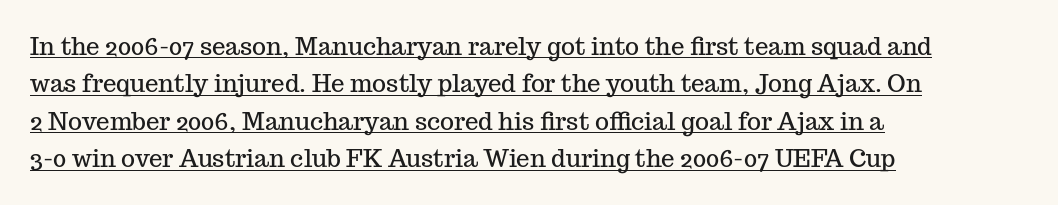
The image shows 24 px text type, upright; set left-aligned, normal line spacing (1.56x), normal letter spacing, underlined.
